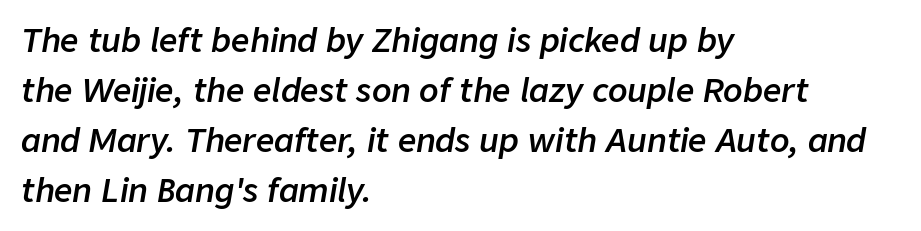
The image shows 32 px semibold type, italic (leaning right); set left-aligned, normal line spacing (1.56x), normal letter spacing, not underlined; low stroke contrast and a medium x-height.
